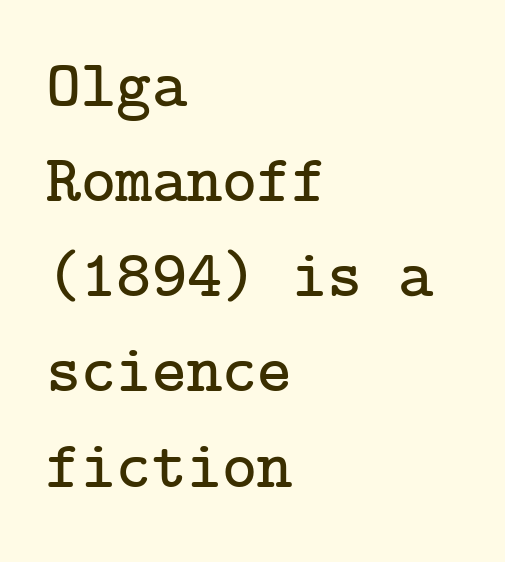
Q: Is the text italic (slanted)? A: No, it is upright.
Q: Is the typeface a serif or a sans-serif typeface? A: Serif.
Q: Is the text underlined? A: No.
Q: How is the paragraph aligned? A: Left-aligned.
Q: Is the spacing between letters normal or unusually wide? A: Normal.
Q: Is the spacing between lines tight, normal or loose? A: Normal.
Q: Width (condensed, normal, or wide)? A: Normal.
Q: Stroke contrast? A: Low.
Q: x-height? A: Medium.
